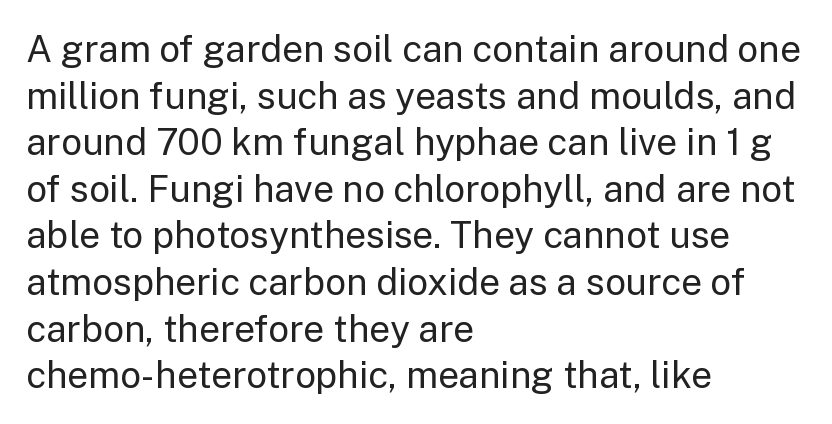
{"serif": "no", "italic": "no", "bold": "no", "weight": "regular", "width": "normal", "stroke_contrast": "low", "x_height": "medium", "monospaced": "no", "underline": "no", "align": "left", "line_spacing": "normal", "line_spacing_ratio": 1.26, "letter_spacing": "normal", "letter_spacing_em": 0.0, "glyph_px": 37}
